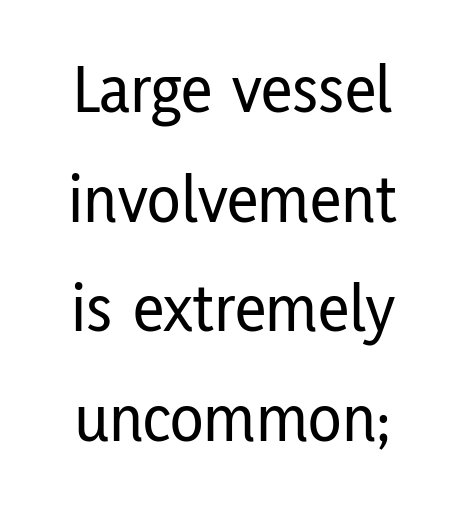
Q: Is the text italic (slanted)? A: No, it is upright.
Q: Is the typeface a serif or a sans-serif typeface? A: Sans-serif.
Q: Is the text underlined? A: No.
Q: Is the spacing between letters normal or unusually wide? A: Normal.
Q: Is the spacing between lines tight, normal or loose? A: Normal.
Q: Width (condensed, normal, or wide)? A: Condensed.
Q: Stroke contrast? A: Low.
Q: x-height? A: Medium.
Q: Monospaced? A: No.
